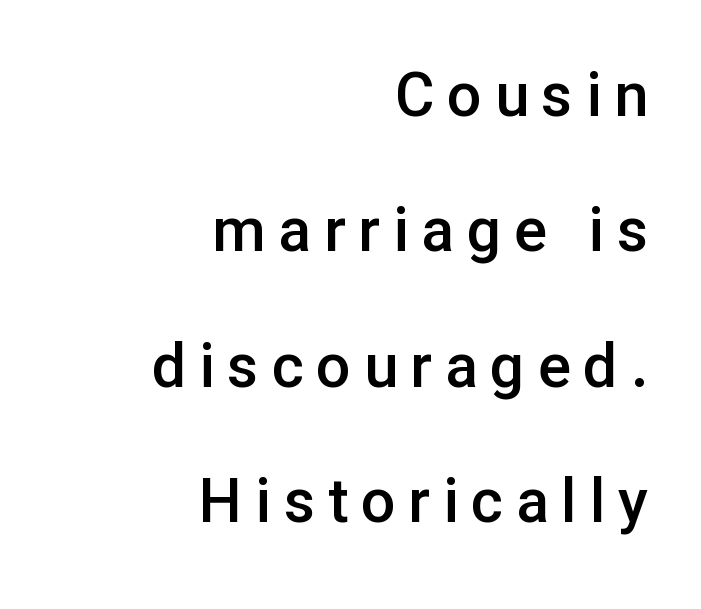
The image shows 61 px semibold sans-serif type, upright; set right-aligned, loose line spacing (2.22x), unusually wide letter spacing (+0.21 em), not underlined; low stroke contrast and a medium x-height.
